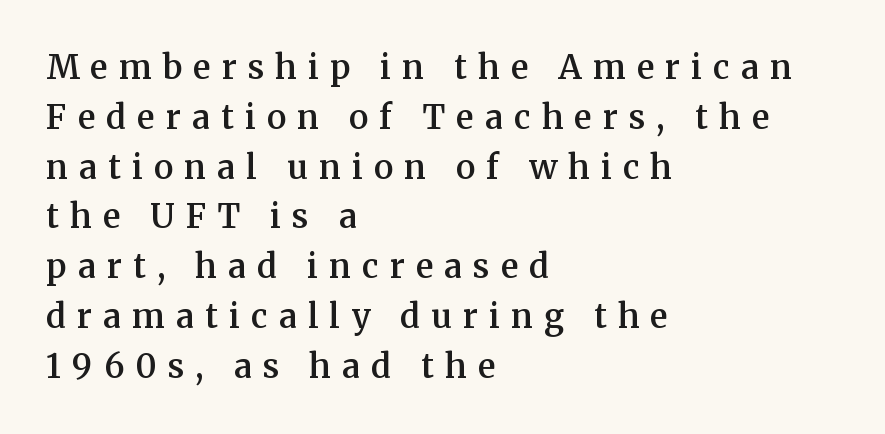
Q: Is the text bold? A: Semi-bold.
Q: Is the text italic (slanted)? A: No, it is upright.
Q: Is the typeface a serif or a sans-serif typeface? A: Serif.
Q: Is the text underlined? A: No.
Q: How is the paragraph aligned? A: Left-aligned.
Q: Is the spacing between letters normal or unusually wide? A: Unusually wide.
Q: Is the spacing between lines tight, normal or loose? A: Normal.
Q: Width (condensed, normal, or wide)? A: Normal.
Q: Stroke contrast? A: Medium.
Q: x-height? A: Medium.
Q: Monospaced? A: No.
